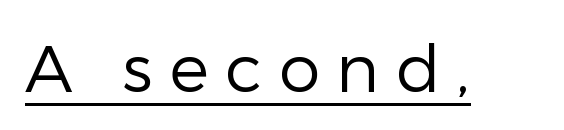
Heft: none added — not bold. These lines are rendered in a variable-pitch font. This sample carries an underscore along the baseline area. Rendered with straight, roman letterforms.
